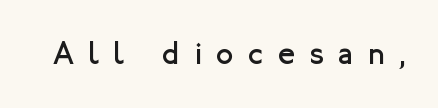
Q: Is the text bold? A: No.
Q: Is the text italic (slanted)? A: No, it is upright.
Q: Is the typeface a serif or a sans-serif typeface? A: Sans-serif.
Q: Is the text underlined? A: No.
Q: Is the spacing between letters normal or unusually wide? A: Unusually wide.
Q: Width (condensed, normal, or wide)? A: Normal.
Q: Stroke contrast? A: Low.
Q: x-height? A: Medium.
Q: Monospaced? A: No.
